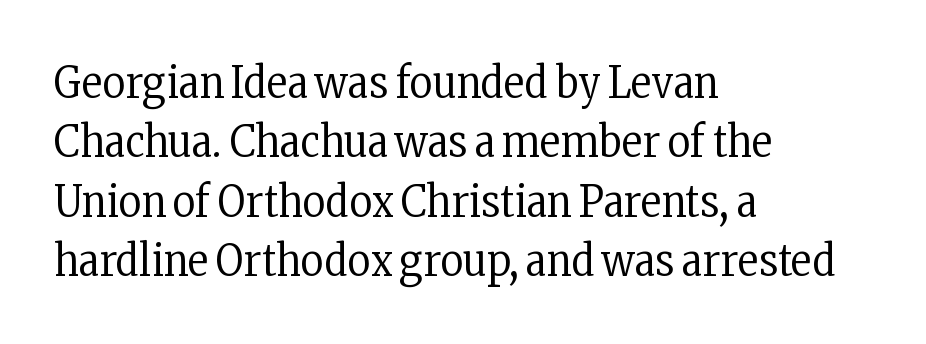
Q: Is the text bold? A: No.
Q: Is the text italic (slanted)? A: No, it is upright.
Q: Is the typeface a serif or a sans-serif typeface? A: Serif.
Q: Is the text underlined? A: No.
Q: How is the paragraph aligned? A: Left-aligned.
Q: Is the spacing between letters normal or unusually wide? A: Normal.
Q: Is the spacing between lines tight, normal or loose? A: Normal.
Q: Width (condensed, normal, or wide)? A: Condensed.
Q: Stroke contrast? A: Low.
Q: x-height? A: Medium.
Q: Monospaced? A: No.
